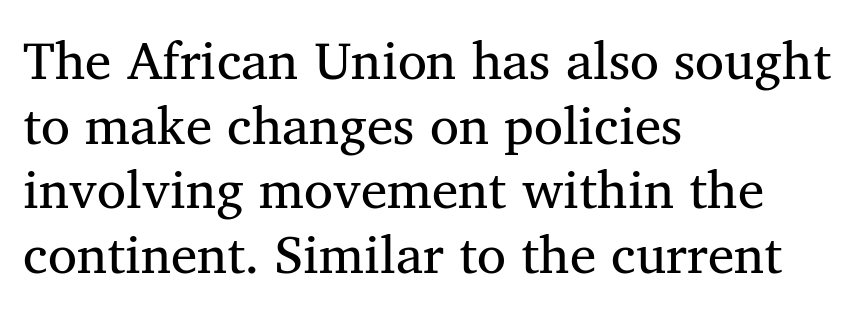
Q: Is the text bold? A: No.
Q: Is the text italic (slanted)? A: No, it is upright.
Q: Is the typeface a serif or a sans-serif typeface? A: Serif.
Q: Is the text underlined? A: No.
Q: How is the paragraph aligned? A: Left-aligned.
Q: Is the spacing between letters normal or unusually wide? A: Normal.
Q: Width (condensed, normal, or wide)? A: Normal.
Q: Stroke contrast? A: Medium.
Q: x-height? A: Medium.
Q: Monospaced? A: No.
